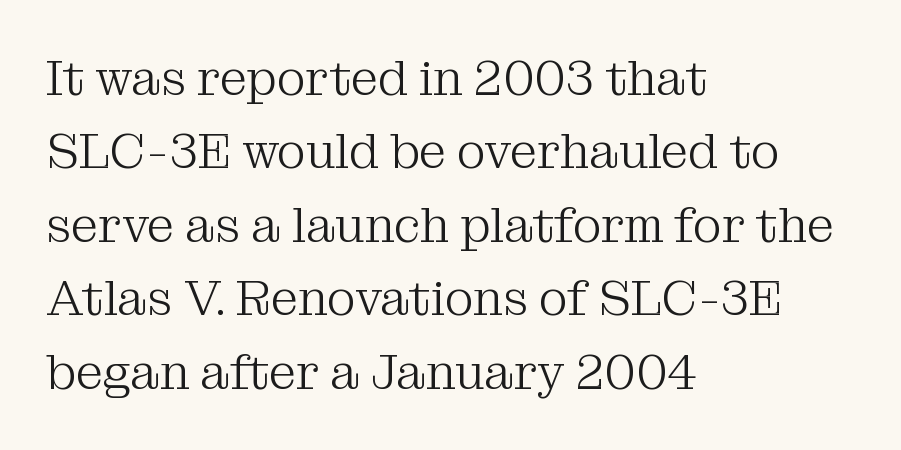
The image shows 49 px light serif type, upright; set left-aligned, normal line spacing (1.5x), normal letter spacing, not underlined; medium stroke contrast and a medium x-height.
